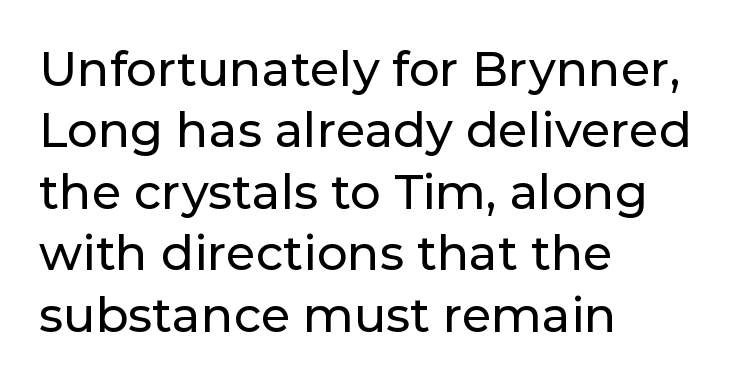
{"serif": "no", "italic": "no", "width": "normal", "stroke_contrast": "low", "x_height": "medium", "monospaced": "no", "underline": "no", "align": "left", "line_spacing": "normal", "line_spacing_ratio": 1.28, "letter_spacing": "normal", "letter_spacing_em": 0.0, "glyph_px": 48}
